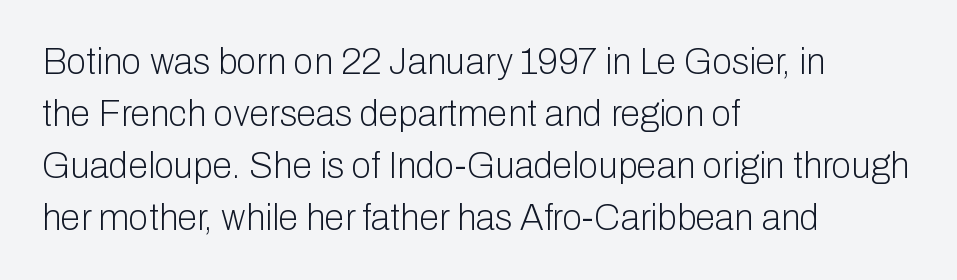
Q: Is the text bold? A: No.
Q: Is the text italic (slanted)? A: No, it is upright.
Q: Is the typeface a serif or a sans-serif typeface? A: Sans-serif.
Q: Is the text underlined? A: No.
Q: How is the paragraph aligned? A: Left-aligned.
Q: Is the spacing between letters normal or unusually wide? A: Normal.
Q: Is the spacing between lines tight, normal or loose? A: Normal.
Q: Width (condensed, normal, or wide)? A: Normal.
Q: Stroke contrast? A: Low.
Q: x-height? A: Medium.
Q: Monospaced? A: No.
